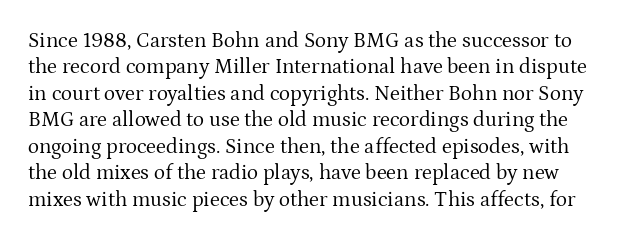
Descenders hang freely into open space. Compared with typical paragraphs, the rows here are spaced about the same. Think standard paragraph weight, or any step lighter than that. These lines were composed using upright roman letters. A typesetter would call this zero additional tracking.
